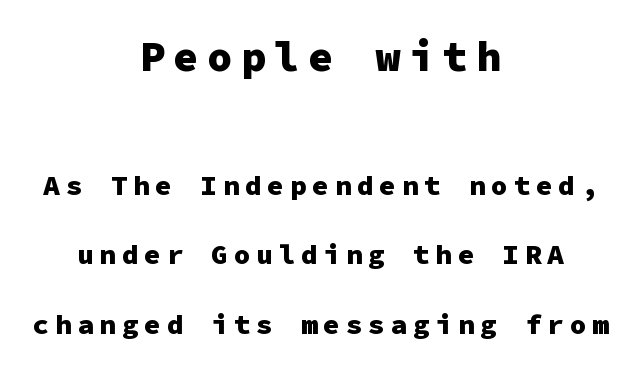
Q: Is the text bold? A: Yes.
Q: Is the text italic (slanted)? A: No, it is upright.
Q: Is the typeface a serif or a sans-serif typeface? A: Sans-serif.
Q: Is the text underlined? A: No.
Q: How is the paragraph aligned? A: Centered.
Q: Is the spacing between letters normal or unusually wide? A: Unusually wide.
Q: Is the spacing between lines tight, normal or loose? A: Loose.
Q: Which block of text is set in a larger size, the first (top) or the second (bottom)? A: The first (top) one.
Q: Width (condensed, normal, or wide)? A: Normal.
Q: Stroke contrast? A: Low.
Q: x-height? A: Medium.
Q: Monospaced? A: Yes.
